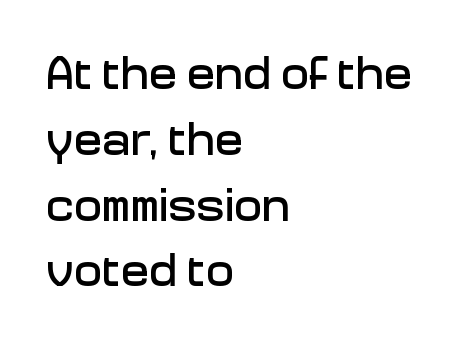
The image shows 47 px sans-serif type, upright; set left-aligned, normal line spacing (1.4x), normal letter spacing, not underlined; low stroke contrast and a medium x-height.
